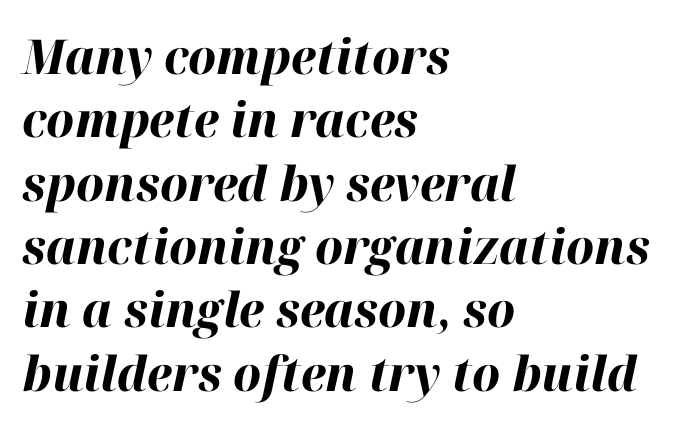
The image shows 48 px bold type, italic (leaning right); set left-aligned, normal line spacing (1.32x), normal letter spacing, not underlined; high stroke contrast and a medium x-height.
